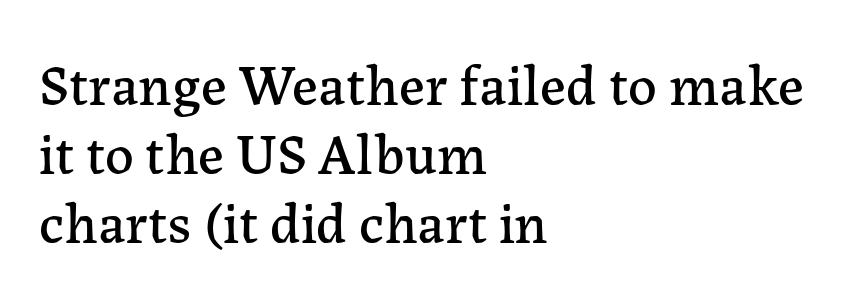
Q: Is the text italic (slanted)? A: No, it is upright.
Q: Is the typeface a serif or a sans-serif typeface? A: Serif.
Q: Is the text underlined? A: No.
Q: How is the paragraph aligned? A: Left-aligned.
Q: Is the spacing between letters normal or unusually wide? A: Normal.
Q: Width (condensed, normal, or wide)? A: Normal.
Q: Stroke contrast? A: Low.
Q: x-height? A: Medium.
Q: Monospaced? A: No.
